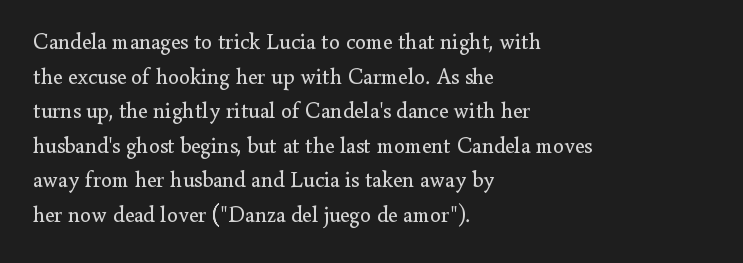
{"italic": "no", "bold": "no", "underline": "no", "align": "left", "line_spacing": "normal", "line_spacing_ratio": 1.57, "letter_spacing": "normal", "letter_spacing_em": 0.0, "glyph_px": 22}
